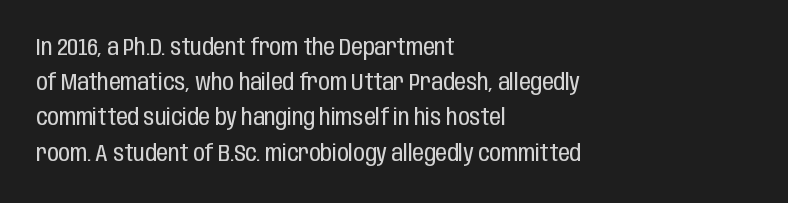
A typesetter would call this leading conventional body-copy spacing. Casual observation: everything's shoved over to the left. Counters stay open thanks to moderate or lighter strokes. The lettering stays uniformly vertical, giving the passage a roman look. No extra tracking has been applied to these lines. The gap between lines stays unmarked.
